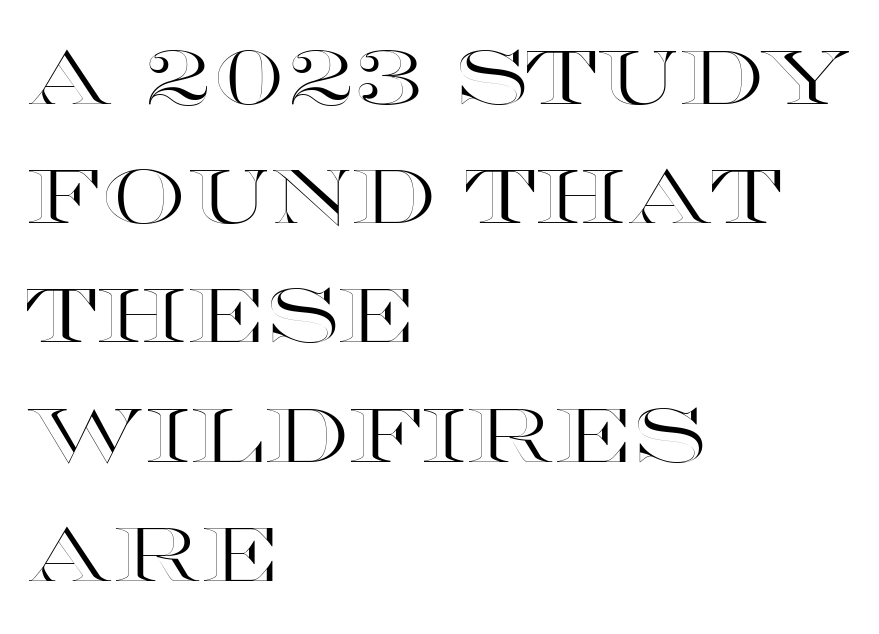
Q: Is the text italic (slanted)? A: No, it is upright.
Q: Is the text underlined? A: No.
Q: How is the paragraph aligned? A: Left-aligned.
Q: Is the spacing between letters normal or unusually wide? A: Normal.
Q: Is the spacing between lines tight, normal or loose? A: Normal.
Q: Width (condensed, normal, or wide)? A: Wide.
Q: x-height? A: Large.
Q: Monospaced? A: No.
